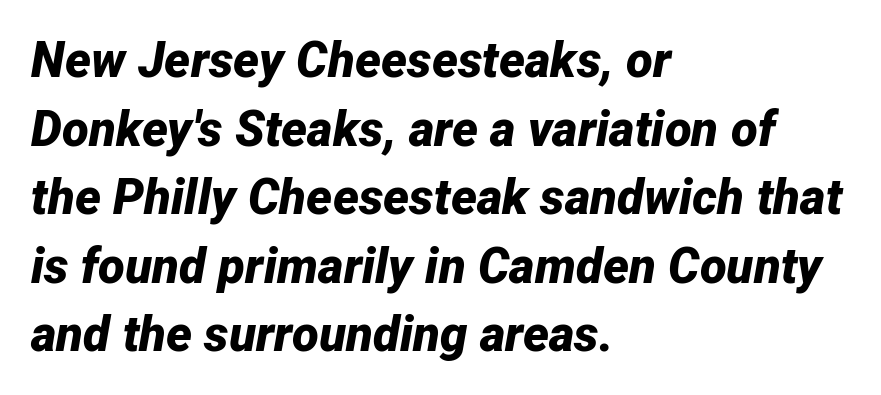
Q: Is the text bold? A: Yes.
Q: Is the text italic (slanted)? A: Yes, it leans right by about 12 degrees.
Q: Is the text underlined? A: No.
Q: How is the paragraph aligned? A: Left-aligned.
Q: Is the spacing between letters normal or unusually wide? A: Normal.
Q: Is the spacing between lines tight, normal or loose? A: Normal.
Q: Width (condensed, normal, or wide)? A: Normal.
Q: Stroke contrast? A: Low.
Q: x-height? A: Medium.
Q: Monospaced? A: No.
